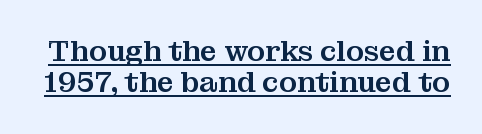
Q: Is the text italic (slanted)? A: No, it is upright.
Q: Is the typeface a serif or a sans-serif typeface? A: Serif.
Q: Is the text underlined? A: Yes.
Q: Is the spacing between letters normal or unusually wide? A: Normal.
Q: Is the spacing between lines tight, normal or loose? A: Tight.
Q: Width (condensed, normal, or wide)? A: Normal.
Q: Stroke contrast? A: Medium.
Q: x-height? A: Medium.
Q: Monospaced? A: No.
